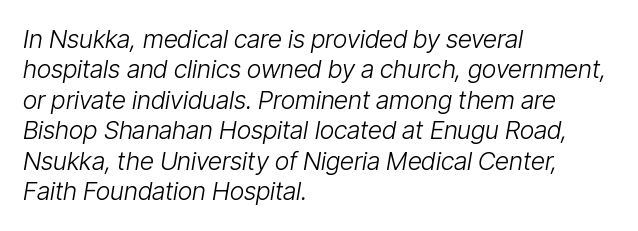
Q: Is the text bold? A: No.
Q: Is the text italic (slanted)? A: Yes, it leans right by about 9 degrees.
Q: Is the text underlined? A: No.
Q: How is the paragraph aligned? A: Left-aligned.
Q: Is the spacing between letters normal or unusually wide? A: Normal.
